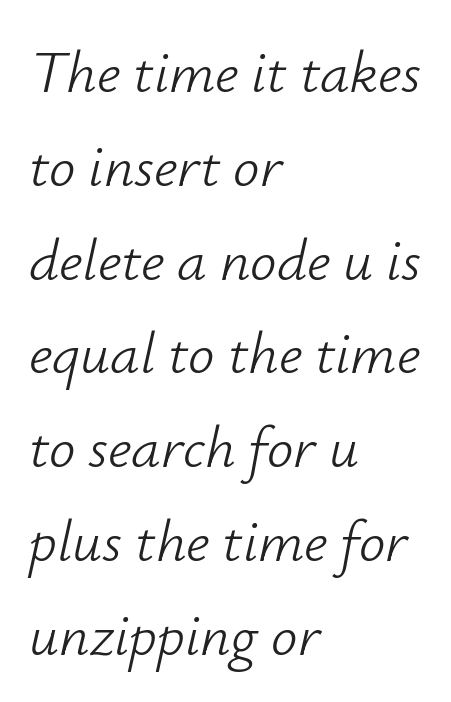
{"italic": "yes", "lean": "right", "slant_degrees": 12, "bold": "no", "weight": "light", "width": "normal", "stroke_contrast": "low", "x_height": "small", "monospaced": "no", "underline": "no", "align": "left", "line_spacing": "normal", "line_spacing_ratio": 1.59, "letter_spacing": "normal", "letter_spacing_em": 0.0, "glyph_px": 59}
